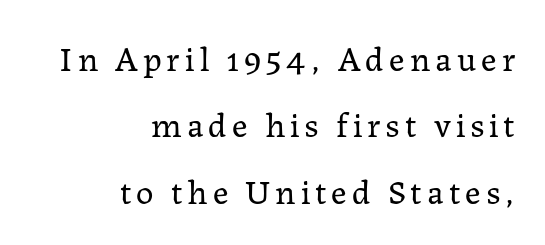
{"serif": "yes", "italic": "no", "bold": "no", "weight": "regular", "width": "normal", "stroke_contrast": "low", "x_height": "medium", "monospaced": "no", "underline": "no", "align": "right", "line_spacing": "loose", "line_spacing_ratio": 1.9, "glyph_px": 35}
